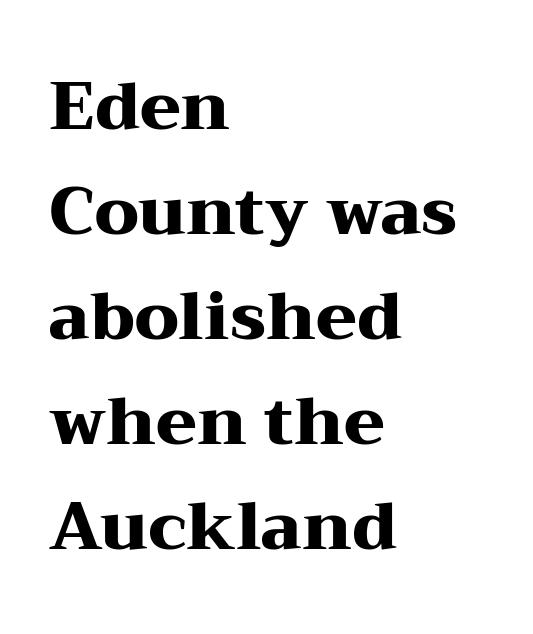
Ascenders rise straight up at ninety degrees. The horizontal fit of the characters is conventional and even. Words float on clear page, feet unadorned. If you measured baseline to baseline, you'd find a middling distance.
